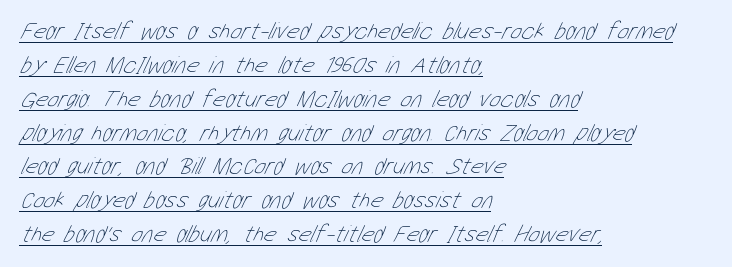
{"bold": "no", "underline": "yes", "align": "left", "line_spacing": "normal", "line_spacing_ratio": 1.41, "letter_spacing": "normal", "letter_spacing_em": 0.0, "glyph_px": 24}
